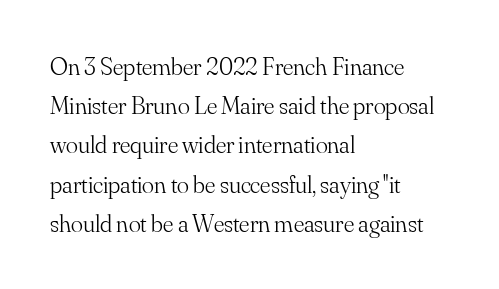
Q: Is the text bold? A: No.
Q: Is the text italic (slanted)? A: No, it is upright.
Q: Is the text underlined? A: No.
Q: How is the paragraph aligned? A: Left-aligned.
Q: Is the spacing between letters normal or unusually wide? A: Normal.
Q: Is the spacing between lines tight, normal or loose? A: Normal.
